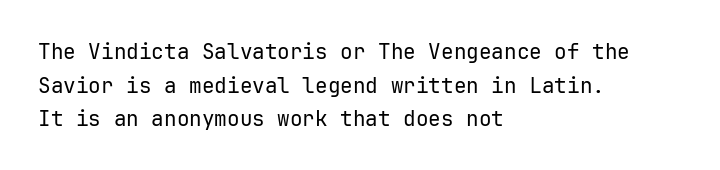
{"italic": "no", "bold": "no", "underline": "no", "align": "left", "line_spacing": "normal", "line_spacing_ratio": 1.6, "letter_spacing": "normal", "letter_spacing_em": 0.0, "glyph_px": 21}
